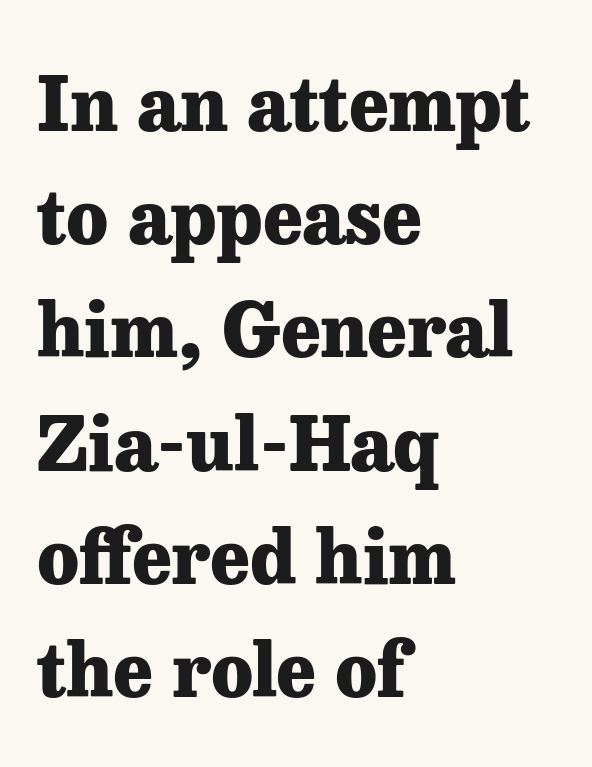
{"serif": "yes", "italic": "no", "bold": "yes", "weight": "heavy", "width": "normal", "stroke_contrast": "low", "x_height": "medium", "monospaced": "no", "underline": "no", "align": "left", "line_spacing": "normal", "line_spacing_ratio": 1.51, "letter_spacing": "normal", "letter_spacing_em": 0.0, "glyph_px": 75}
